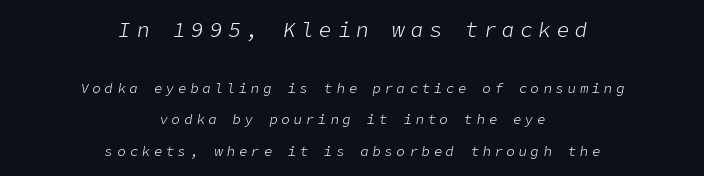
The image shows 21 px text type, italic (leaning right); set centered, loose line spacing (2.22x), unusually wide letter spacing (+0.27 em), not underlined; the first (top) block is 1.5x larger.
